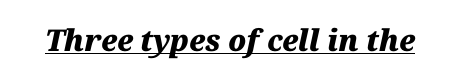
Is the type slanted? Yes — the strokes lean at a clear angle. Bold? Absolutely — the strokes are thick and heavy. The face used here appears with an underline applied. The horizontal fit of the characters is conventional and even. The face used here is proportionally spaced, like ordinary book or web type.
